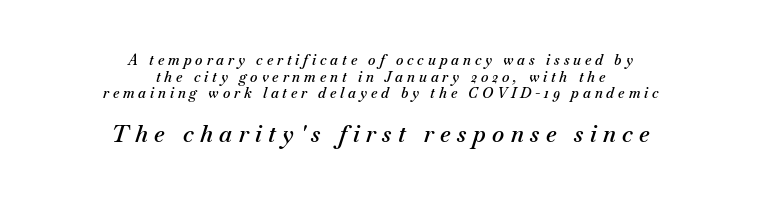
The image shows 23 px text type, italic (leaning right); set centered, line spacing 1.19x, unusually wide letter spacing (+0.28 em), not underlined; the second (bottom) block is 1.64x larger.
